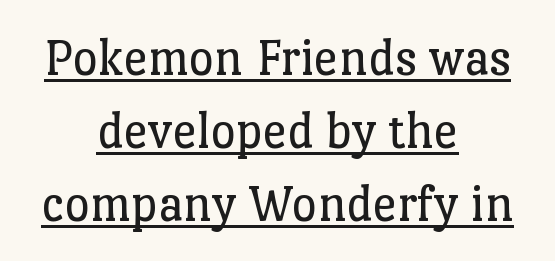
Nobody touched the tracking dial on this one. Think of a printed novel: that variable character pitch is what you see here. Stroke thickness stays within the range of a standard reading face or lighter. Honestly, the underline is the first thing you notice here. The letters stand straight up with perfectly vertical stems. Stroke terminals: seriffed.
